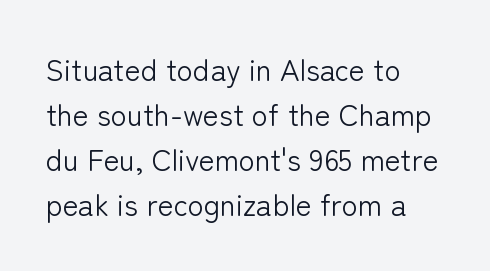
The image shows 30 px light sans-serif type, upright; set left-aligned, normal line spacing (1.5x), normal letter spacing, not underlined; low stroke contrast and a medium x-height.
